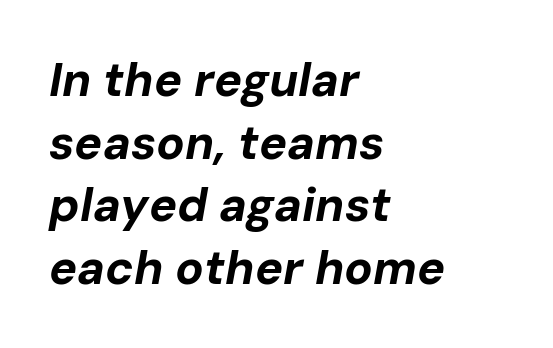
The string is rendered with underlining switched off. Observe the lean: these are italic letterforms. The rendering uses natural spacing where letterforms have individual widths. Words appear dense and cohesive because spacing is normal. Alignment: flush left. Regarding leading, the lines here are spaced in the standard way.
